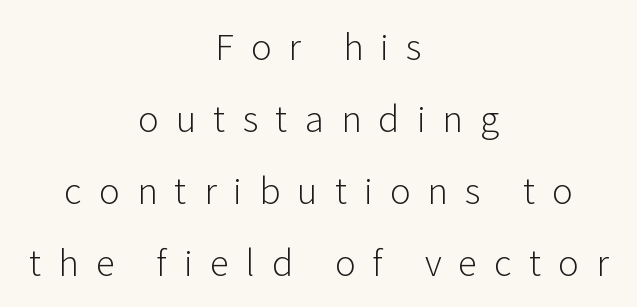
Q: Is the text bold? A: No.
Q: Is the text italic (slanted)? A: No, it is upright.
Q: Is the typeface a serif or a sans-serif typeface? A: Sans-serif.
Q: Is the text underlined? A: No.
Q: How is the paragraph aligned? A: Centered.
Q: Is the spacing between letters normal or unusually wide? A: Unusually wide.
Q: Is the spacing between lines tight, normal or loose? A: Loose.
Q: Width (condensed, normal, or wide)? A: Normal.
Q: Stroke contrast? A: Low.
Q: x-height? A: Medium.
Q: Monospaced? A: No.
